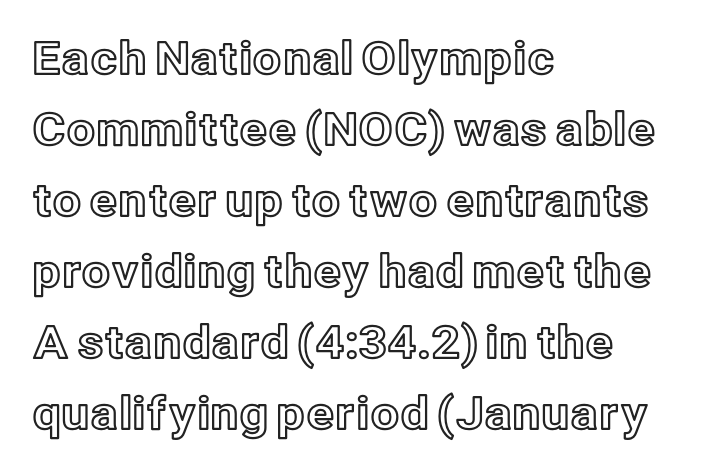
Q: Is the text italic (slanted)? A: No, it is upright.
Q: Is the text underlined? A: No.
Q: How is the paragraph aligned? A: Left-aligned.
Q: Is the spacing between letters normal or unusually wide? A: Normal.
Q: Is the spacing between lines tight, normal or loose? A: Normal.
Q: Width (condensed, normal, or wide)? A: Normal.
Q: x-height? A: Medium.
Q: Monospaced? A: No.
